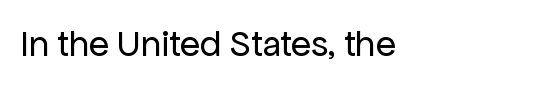
The characters are drawn with everyday or finer stroke widths. Nothing unusual about the tracking: characters are spaced as the font intends. The specimen reads as upright at a glance. Descenders hang freely into open space. The compositor pushed each line to the left boundary.
